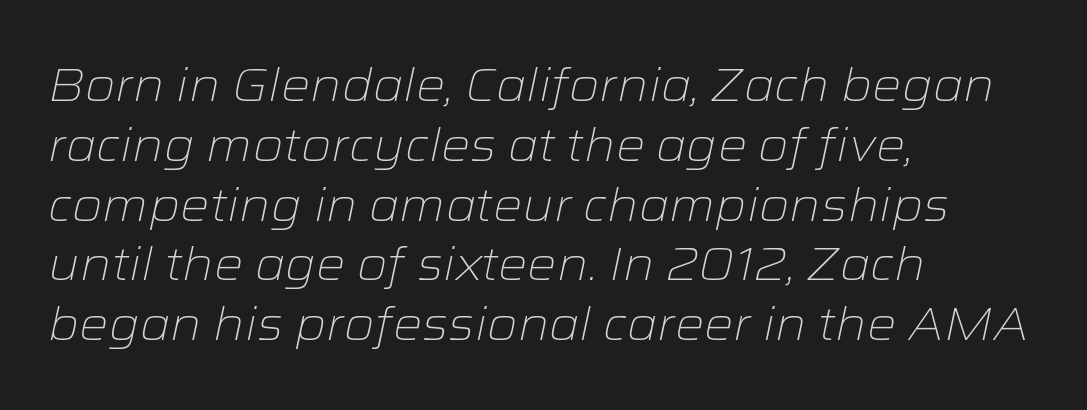
Notice how the stems are inclined rather than vertical — that's the hallmark of italics. Inter-character spacing is left at the font's built-in metrics. Only glyphs here, with clear space below each row. A typesetter would call this proportional, since set widths differ per character. The ragged edge is on the right, which tells us the setting is flush left. Successive baselines arrive at the customary interval.
